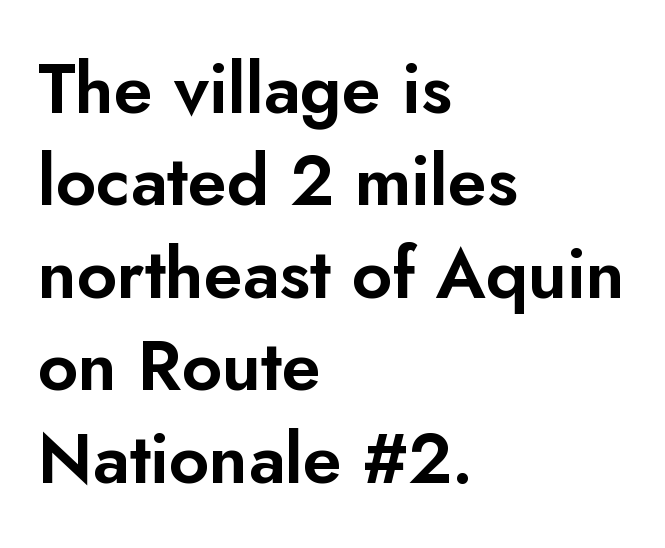
The zone under the glyphs is completely vacant. Italic: no, the glyphs are upright roman. These lines are rendered in a variable-pitch font. Words appear dense and cohesive because spacing is normal. A normal amount of white space separates one row of letters from the next. Short and long lines alike share a common starting point at left.
